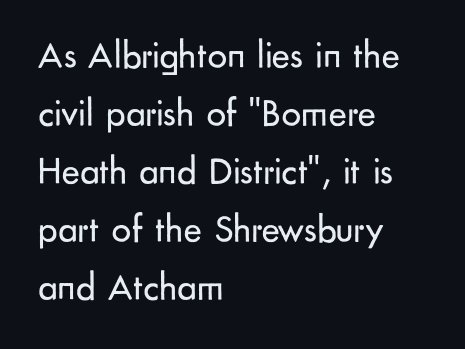
{"serif": "no", "italic": "no", "bold": "no", "weight": "regular", "width": "normal", "stroke_contrast": "low", "x_height": "small", "monospaced": "no", "underline": "no", "align": "left", "line_spacing": "normal", "line_spacing_ratio": 1.49, "letter_spacing": "normal", "letter_spacing_em": 0.0, "glyph_px": 39}
